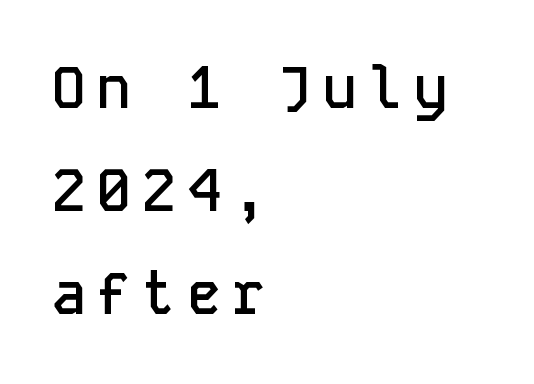
The image shows 58 px semibold sans-serif type, upright, monospaced; set left-aligned, line spacing 1.78x, not underlined; low stroke contrast and a medium x-height.
